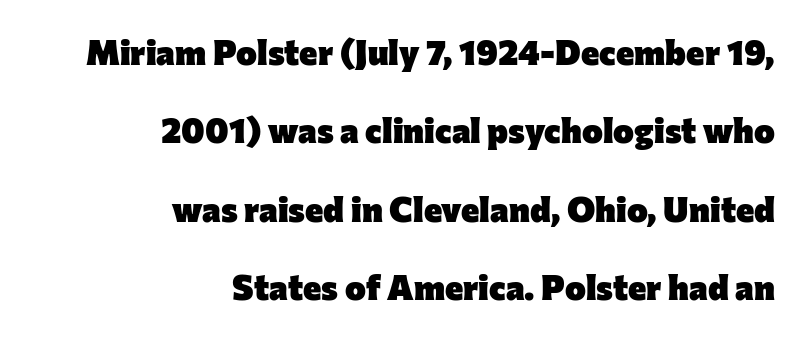
A typesetter would label this face a sans. Looks like regular typesetting: each glyph gets only the width it needs. Anything drawn beneath the words? Only blank space. Notice how the stems are strictly vertical — no italics here. Notice the wide empty band between every row — that's loose leading.
